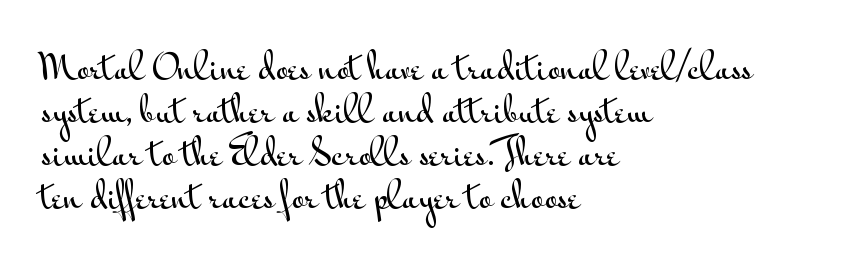
The image shows 35 px wide sans-serif type; set left-aligned, line spacing 1.23x, normal letter spacing, not underlined; medium stroke contrast and a small x-height.
